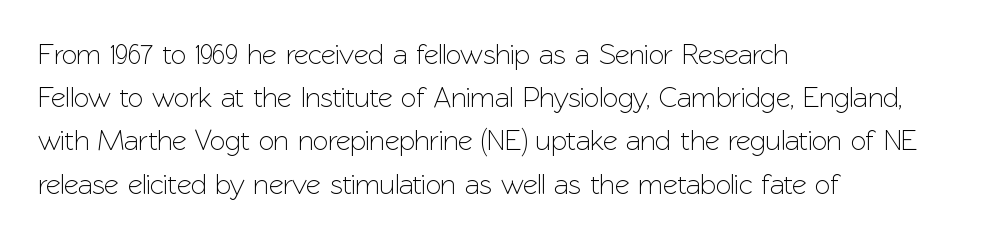
{"serif": "no", "italic": "no", "width": "normal", "stroke_contrast": "low", "x_height": "medium", "monospaced": "no", "underline": "no", "align": "left", "line_spacing": "normal", "line_spacing_ratio": 1.49, "letter_spacing": "normal", "letter_spacing_em": 0.0, "glyph_px": 29}
